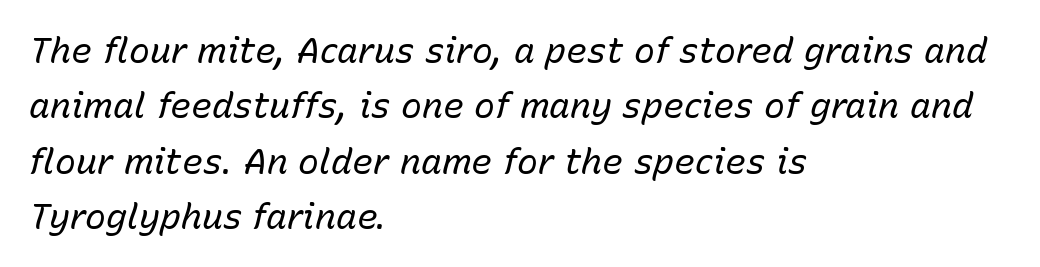
The image shows 35 px regular-weight type, italic (leaning right); set left-aligned, normal line spacing (1.58x), normal letter spacing, not underlined; low stroke contrast and a medium x-height.
